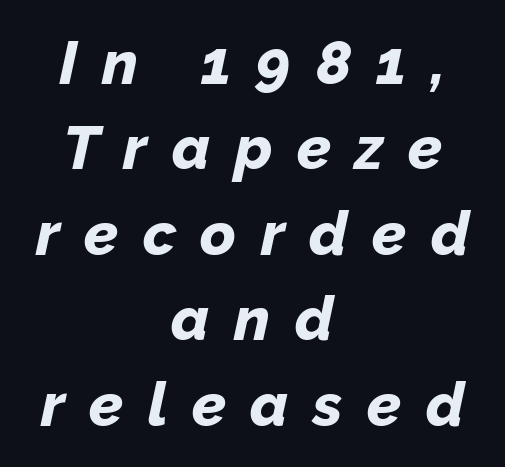
The image shows 61 px bold type, italic (leaning right); set centered, normal line spacing (1.4x), unusually wide letter spacing (+0.4 em), not underlined; low stroke contrast and a medium x-height.
